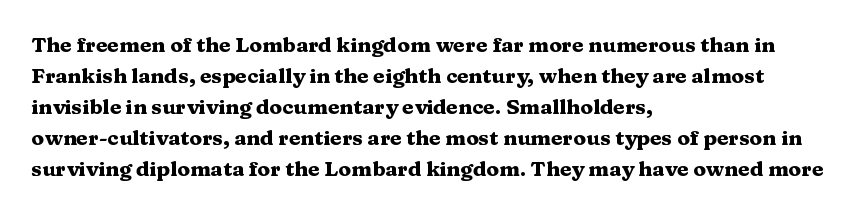
The image shows 21 px bold type, upright; set left-aligned, normal line spacing (1.48x), normal letter spacing, not underlined.
